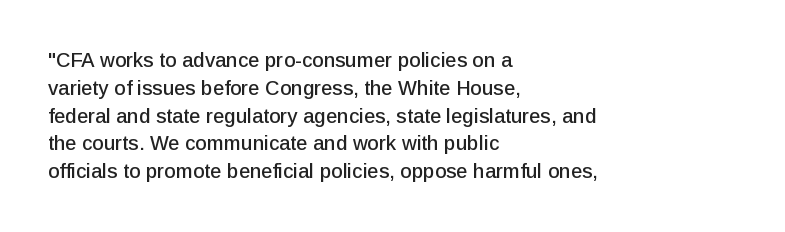
{"italic": "no", "underline": "no", "align": "left", "line_spacing": "normal", "line_spacing_ratio": 1.39, "letter_spacing": "normal", "letter_spacing_em": 0.0, "glyph_px": 20}
